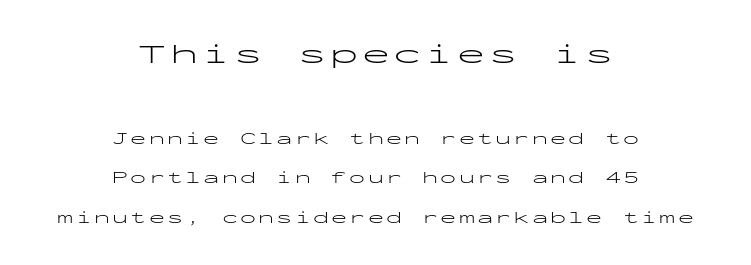
Q: Is the text bold? A: No.
Q: Is the text italic (slanted)? A: No, it is upright.
Q: Is the typeface a serif or a sans-serif typeface? A: Sans-serif.
Q: Is the text underlined? A: No.
Q: How is the paragraph aligned? A: Centered.
Q: Is the spacing between lines tight, normal or loose? A: Loose.
Q: Which block of text is set in a larger size, the first (top) or the second (bottom)? A: The first (top) one.
Q: Width (condensed, normal, or wide)? A: Wide.
Q: Stroke contrast? A: Low.
Q: x-height? A: Medium.
Q: Monospaced? A: Yes.
